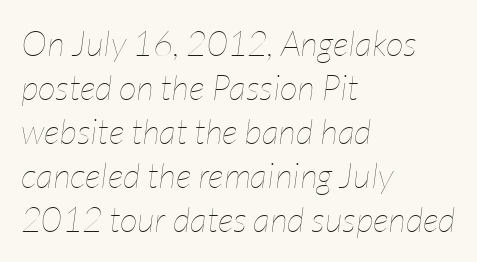
{"italic": "yes", "lean": "right", "slant_degrees": 7, "bold": "no", "weight": "thin", "width": "condensed", "stroke_contrast": "low", "x_height": "medium", "monospaced": "no", "underline": "no", "align": "left", "line_spacing": "normal", "line_spacing_ratio": 1.26, "letter_spacing": "normal", "letter_spacing_em": 0.0, "glyph_px": 35}
